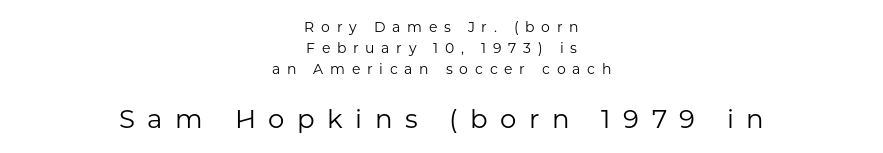
The line texture is sparse and dotted thanks to wide tracking. Every row of glyphs is offset so its center matches the block's center. Here the second block reads like a headline and the first like body copy. A typesetter would call this leading conventional body-copy spacing. Does the lettering tilt? It doesn't — this is upright. Summary of weight: not heavy and not bold.
